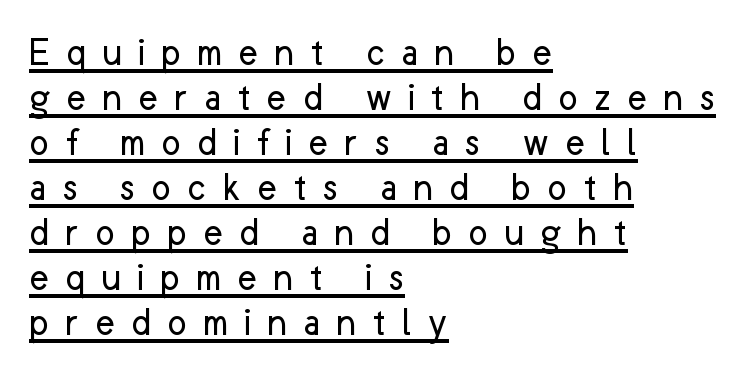
Q: Is the text bold? A: No.
Q: Is the text italic (slanted)? A: No, it is upright.
Q: Is the typeface a serif or a sans-serif typeface? A: Sans-serif.
Q: Is the text underlined? A: Yes.
Q: How is the paragraph aligned? A: Left-aligned.
Q: Is the spacing between letters normal or unusually wide? A: Unusually wide.
Q: Is the spacing between lines tight, normal or loose? A: Tight.
Q: Width (condensed, normal, or wide)? A: Normal.
Q: Stroke contrast? A: Low.
Q: x-height? A: Medium.
Q: Monospaced? A: No.
